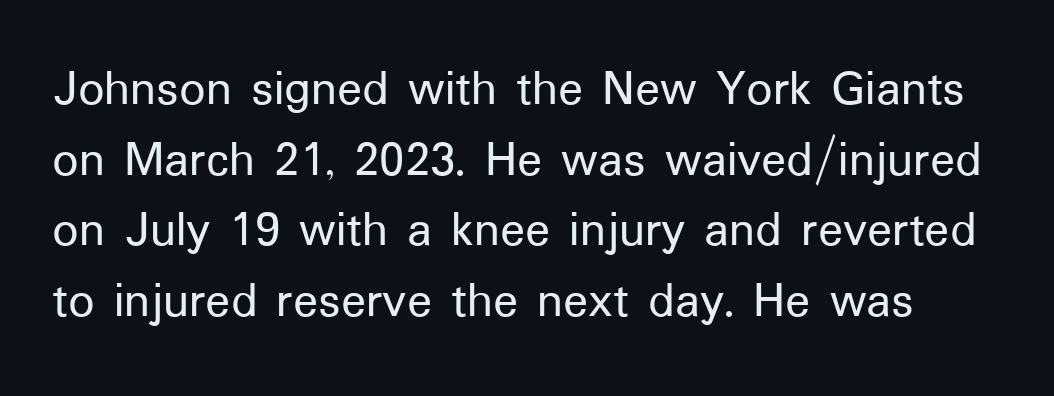
{"serif": "no", "italic": "no", "width": "normal", "stroke_contrast": "low", "x_height": "medium", "monospaced": "no", "underline": "no", "line_spacing": "normal", "line_spacing_ratio": 1.36, "letter_spacing": "normal", "letter_spacing_em": 0.0, "glyph_px": 52}
